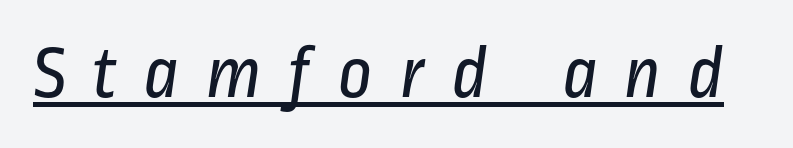
Q: Is the text bold? A: No.
Q: Is the typeface a serif or a sans-serif typeface? A: Sans-serif.
Q: Is the text underlined? A: Yes.
Q: Is the spacing between letters normal or unusually wide? A: Unusually wide.
Q: Width (condensed, normal, or wide)? A: Condensed.
Q: Stroke contrast? A: Low.
Q: x-height? A: Medium.
Q: Monospaced? A: No.
